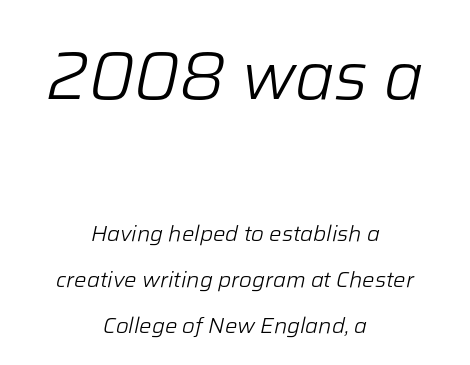
{"italic": "yes", "lean": "right", "slant_degrees": 12, "bold": "no", "weight": "light", "width": "normal", "stroke_contrast": "low", "x_height": "medium", "monospaced": "no", "underline": "no", "align": "center", "line_spacing": "loose", "line_spacing_ratio": 2.09, "letter_spacing": "normal", "letter_spacing_em": 0.0, "larger_block": "first", "size_ratio": 3.05, "glyph_px": 67}
